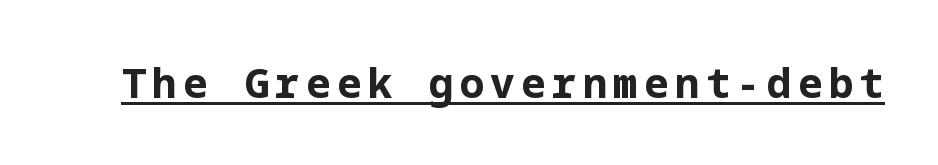
The image shows 41 px bold sans-serif type, upright; set underlined; low stroke contrast and a medium x-height.
